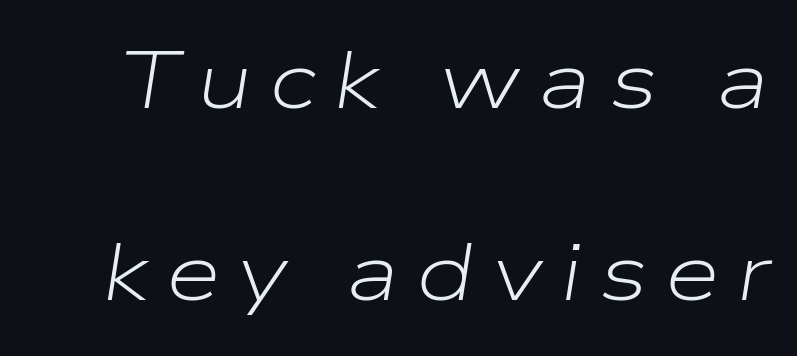
{"italic": "yes", "lean": "right", "slant_degrees": 9, "bold": "no", "weight": "light", "width": "wide", "stroke_contrast": "low", "x_height": "medium", "monospaced": "no", "underline": "no", "line_spacing": "loose", "line_spacing_ratio": 2.4, "letter_spacing": "wide", "letter_spacing_em": 0.21, "glyph_px": 80}
